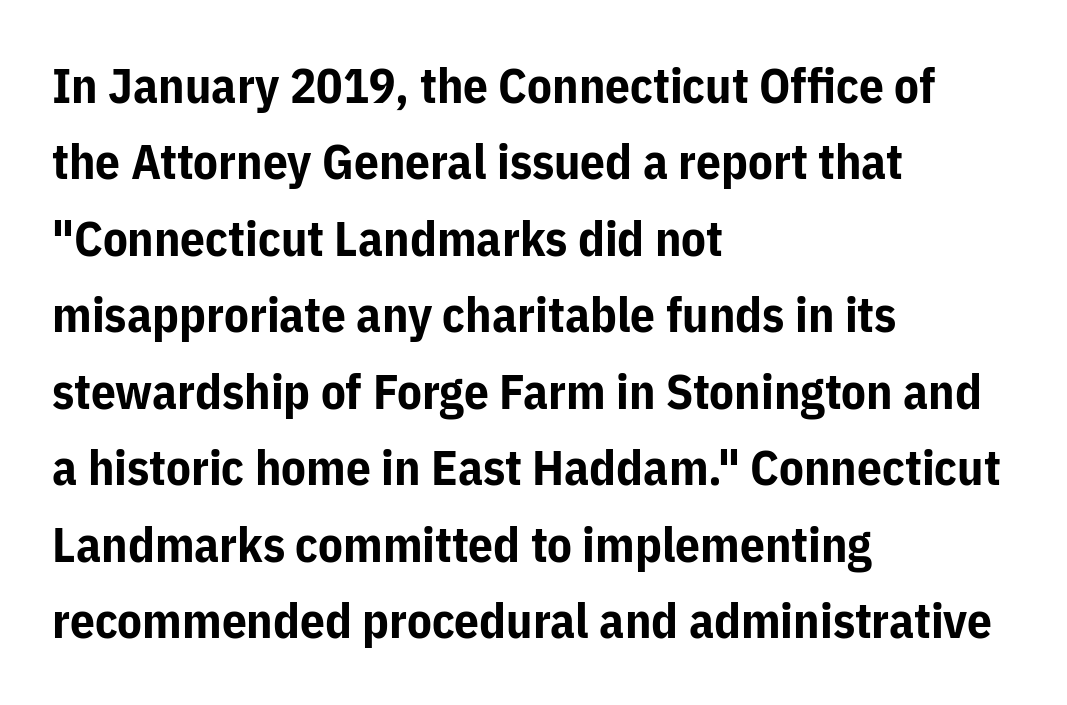
{"serif": "no", "italic": "no", "bold": "yes", "weight": "bold", "width": "normal", "stroke_contrast": "low", "x_height": "medium", "monospaced": "no", "underline": "no", "align": "left", "line_spacing": "normal", "line_spacing_ratio": 1.56, "letter_spacing": "normal", "letter_spacing_em": 0.0, "glyph_px": 49}
